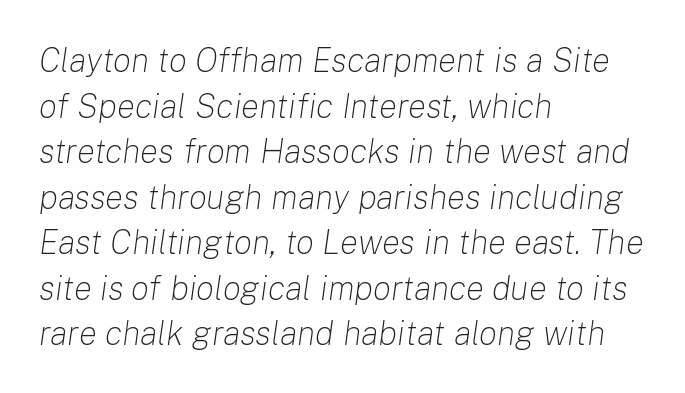
Observe the lean: these are italic letterforms. Stroke thickness stays within the range of a standard reading face or lighter. Horizontal bands of white between lines are of average thickness. The rendering anchors every line to the left-hand side.
